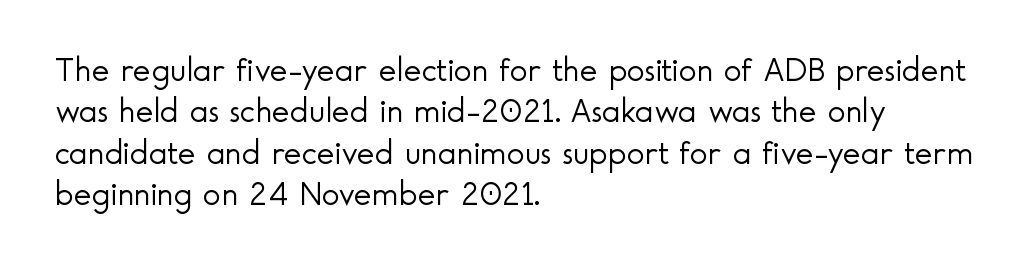
Do the characters align in a grid? No, the font is proportional. Horizontal alignment here is leftward, the default for most running prose. Students, note that the glyphs here touch the page at normal intervals. Posture: upright roman.
